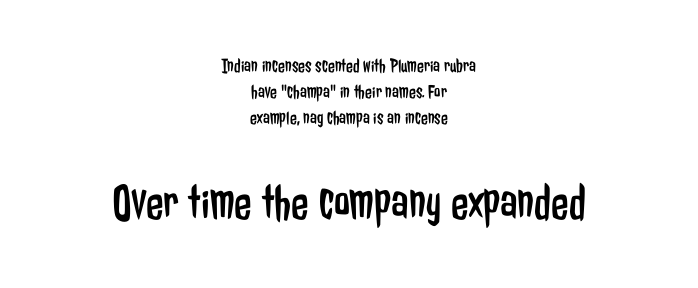
{"serif": "no", "italic": "no", "bold": "no", "weight": "regular", "width": "condensed", "stroke_contrast": "low", "x_height": "medium", "monospaced": "no", "underline": "no", "align": "center", "line_spacing": "normal", "line_spacing_ratio": 1.29, "letter_spacing": "normal", "letter_spacing_em": 0.0, "larger_block": "second", "size_ratio": 2.55, "glyph_px": 51}
